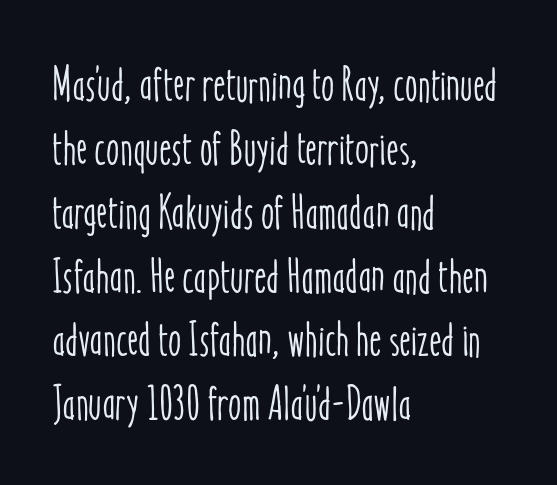
The image shows 48 px condensed type, upright; set left-aligned, normal line spacing (1.33x), normal letter spacing, not underlined; low stroke contrast and a medium x-height.
